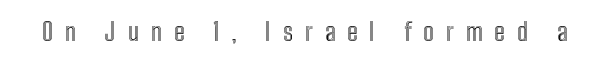
{"italic": "no", "underline": "no", "letter_spacing": "wide", "letter_spacing_em": 0.48, "glyph_px": 25}
